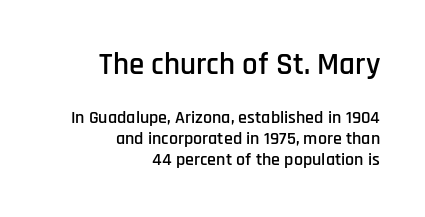
Q: Is the text italic (slanted)? A: No, it is upright.
Q: Is the typeface a serif or a sans-serif typeface? A: Sans-serif.
Q: Is the text underlined? A: No.
Q: How is the paragraph aligned? A: Right-aligned.
Q: Is the spacing between letters normal or unusually wide? A: Normal.
Q: Which block of text is set in a larger size, the first (top) or the second (bottom)? A: The first (top) one.
Q: Width (condensed, normal, or wide)? A: Condensed.
Q: Stroke contrast? A: Low.
Q: x-height? A: Large.
Q: Monospaced? A: No.
